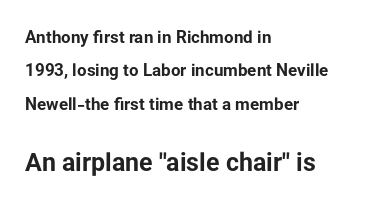
{"italic": "no", "bold": "yes", "underline": "no", "align": "left", "line_spacing": "loose", "line_spacing_ratio": 1.96, "letter_spacing": "normal", "letter_spacing_em": 0.0, "larger_block": "second", "size_ratio": 1.47, "glyph_px": 25}
